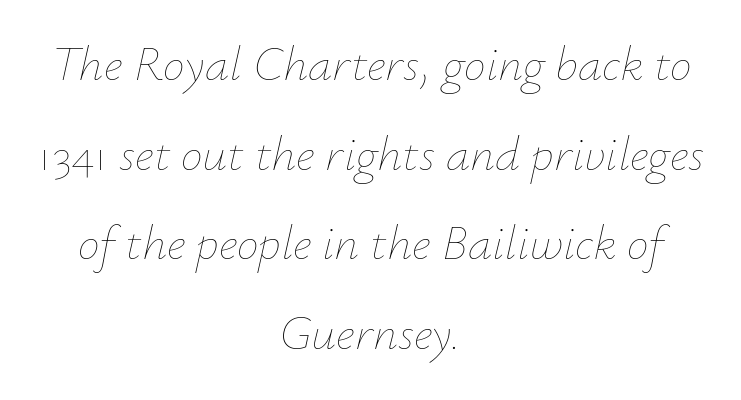
Words appear dense and cohesive because spacing is normal. The letters advance in unequal steps, a hallmark of proportional type. Reading down the block, each line starts at a different indent, mirrored at its end. The typesetting does not lean heavy: it is not bold.
